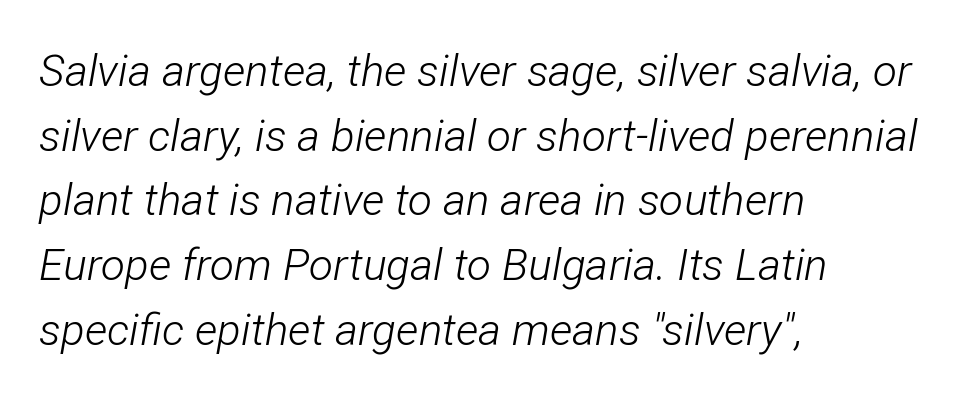
Q: Is the text bold? A: No.
Q: Is the text italic (slanted)? A: Yes, it leans right by about 12 degrees.
Q: Is the text underlined? A: No.
Q: How is the paragraph aligned? A: Left-aligned.
Q: Is the spacing between letters normal or unusually wide? A: Normal.
Q: Is the spacing between lines tight, normal or loose? A: Normal.
Q: Width (condensed, normal, or wide)? A: Condensed.
Q: Stroke contrast? A: Low.
Q: x-height? A: Medium.
Q: Monospaced? A: No.
